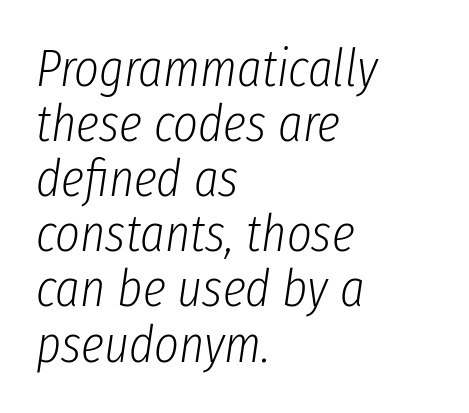
{"italic": "yes", "lean": "right", "slant_degrees": 8, "bold": "no", "weight": "light", "width": "condensed", "stroke_contrast": "low", "x_height": "medium", "monospaced": "no", "underline": "no", "align": "left", "line_spacing": "tight", "line_spacing_ratio": 1.04, "letter_spacing": "normal", "letter_spacing_em": 0.0, "glyph_px": 53}
